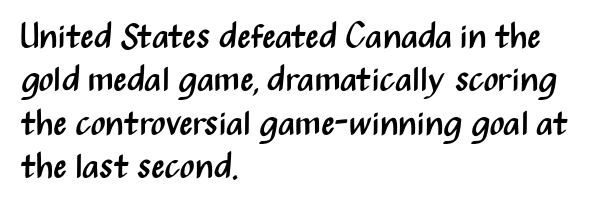
The image shows 35 px regular-weight, condensed sans-serif type, upright; set left-aligned, line spacing 1.24x, normal letter spacing, not underlined; medium stroke contrast and a medium x-height.
